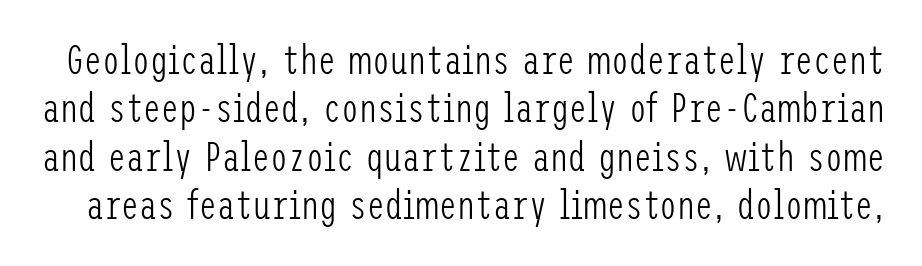
{"serif": "no", "italic": "no", "bold": "no", "weight": "light", "width": "condensed", "stroke_contrast": "low", "x_height": "medium", "underline": "no", "line_spacing_ratio": 1.21, "letter_spacing": "normal", "letter_spacing_em": 0.0, "glyph_px": 40}
